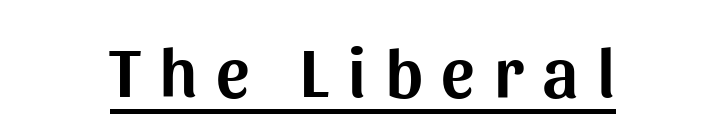
The specimen includes a rule beneath the text block's lines. The text was rendered using a sans face with plain stroke endings. A typesetter would call this proportional, since set widths differ per character. Casual observation: everything's sitting right in the middle. What stands out about the letter spacing? Its width — letters are far apart.
